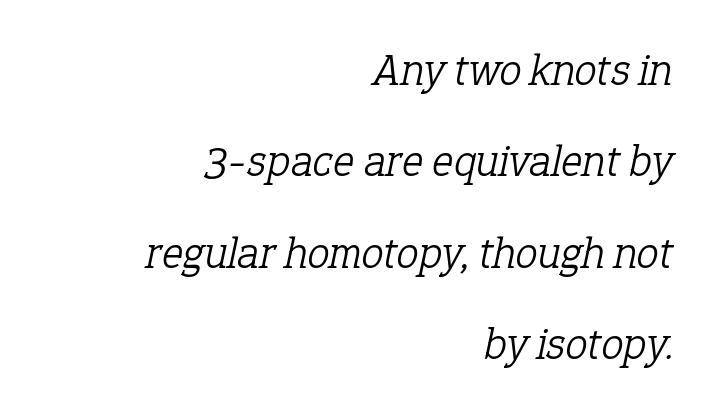
The image shows 45 px light serif type, italic (leaning right); set right-aligned, loose line spacing (2.03x), normal letter spacing, not underlined; low stroke contrast and a medium x-height.
